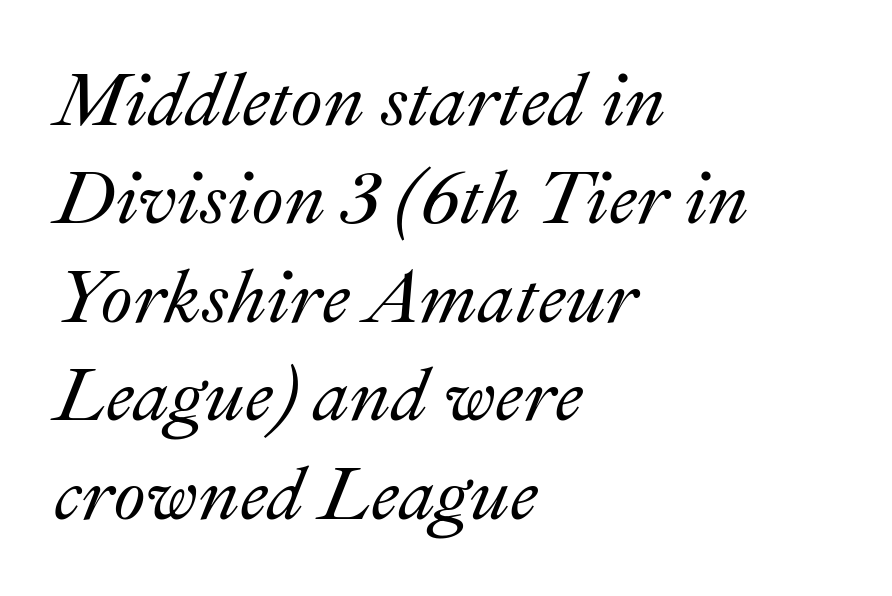
Q: Is the text italic (slanted)? A: Yes, it leans right by about 22 degrees.
Q: Is the text underlined? A: No.
Q: How is the paragraph aligned? A: Left-aligned.
Q: Is the spacing between letters normal or unusually wide? A: Normal.
Q: Is the spacing between lines tight, normal or loose? A: Normal.
Q: Width (condensed, normal, or wide)? A: Normal.
Q: Stroke contrast? A: Medium.
Q: x-height? A: Small.
Q: Monospaced? A: No.
